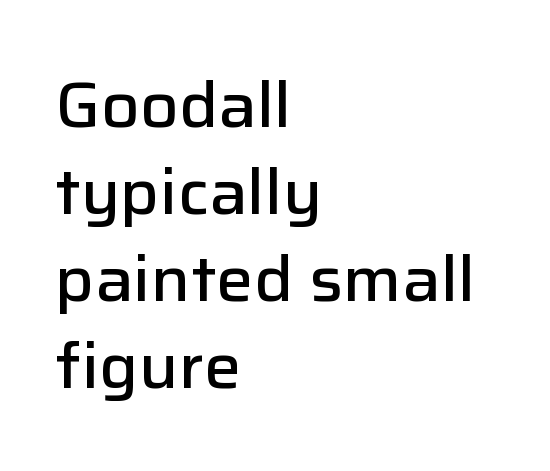
{"serif": "no", "italic": "no", "bold": "semi", "weight": "semibold", "width": "normal", "stroke_contrast": "low", "x_height": "medium", "monospaced": "no", "underline": "no", "align": "left", "line_spacing": "normal", "line_spacing_ratio": 1.38, "letter_spacing": "normal", "letter_spacing_em": 0.0, "glyph_px": 63}
